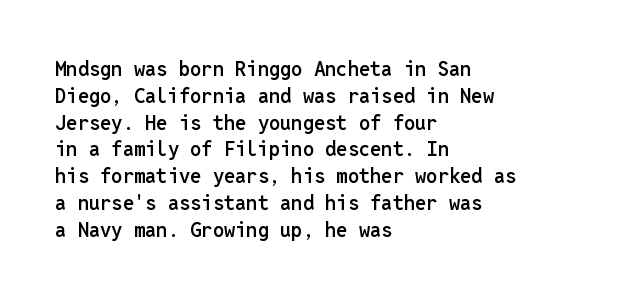
{"italic": "no", "bold": "semi", "underline": "no", "align": "left", "line_spacing": "normal", "line_spacing_ratio": 1.34, "letter_spacing": "normal", "letter_spacing_em": 0.0, "glyph_px": 20}
